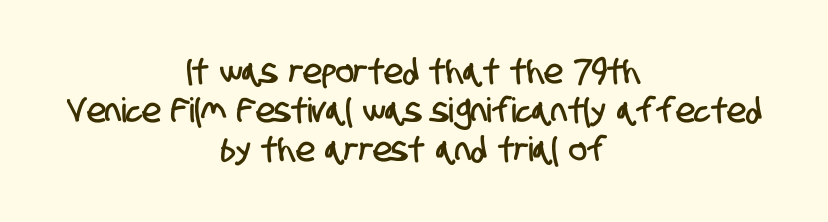
Q: Is the typeface a serif or a sans-serif typeface? A: Sans-serif.
Q: Is the text underlined? A: No.
Q: How is the paragraph aligned? A: Centered.
Q: Is the spacing between letters normal or unusually wide? A: Normal.
Q: Is the spacing between lines tight, normal or loose? A: Tight.
Q: Width (condensed, normal, or wide)? A: Condensed.
Q: Stroke contrast? A: Low.
Q: x-height? A: Large.
Q: Monospaced? A: No.
